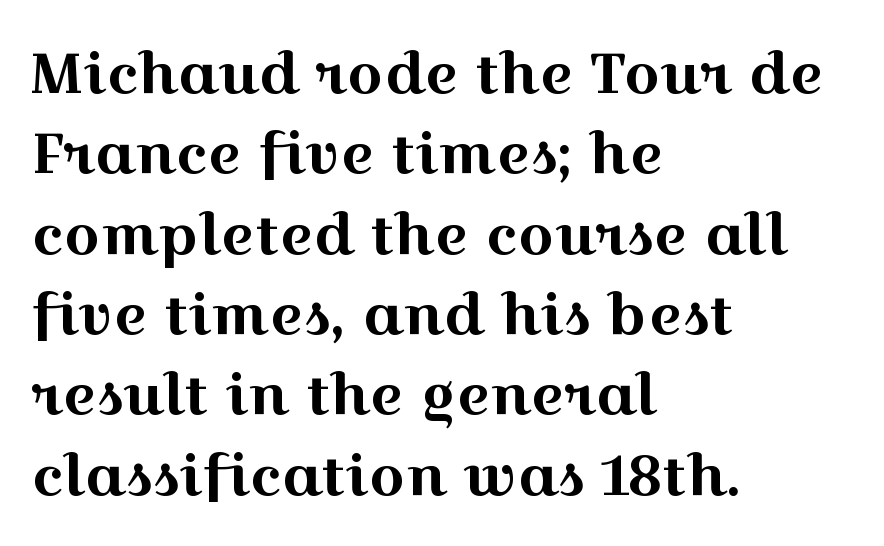
The image shows 57 px wide serif type, upright; set left-aligned, normal line spacing (1.41x), normal letter spacing, not underlined; a medium x-height.
